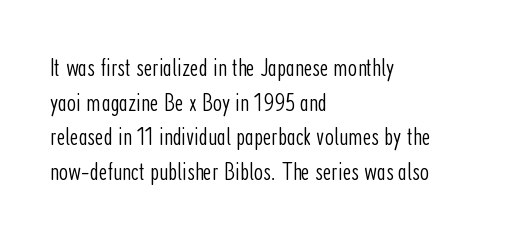
Q: Is the text bold? A: No.
Q: Is the text italic (slanted)? A: No, it is upright.
Q: Is the text underlined? A: No.
Q: How is the paragraph aligned? A: Left-aligned.
Q: Is the spacing between letters normal or unusually wide? A: Normal.
Q: Is the spacing between lines tight, normal or loose? A: Normal.
